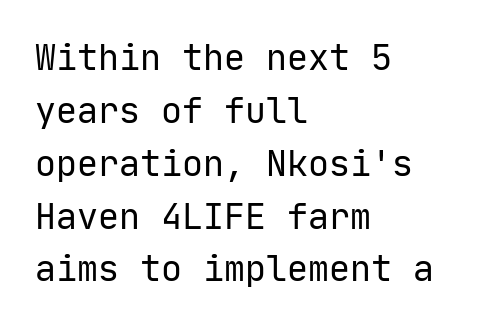
The image shows 35 px regular-weight sans-serif type, upright, monospaced; set left-aligned, normal line spacing (1.51x), normal letter spacing, not underlined; low stroke contrast and a medium x-height.
